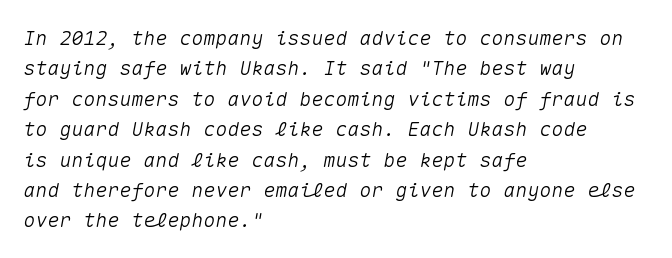
The image shows 20 px text type, italic (leaning right); set left-aligned, normal line spacing (1.52x), normal letter spacing, not underlined.
